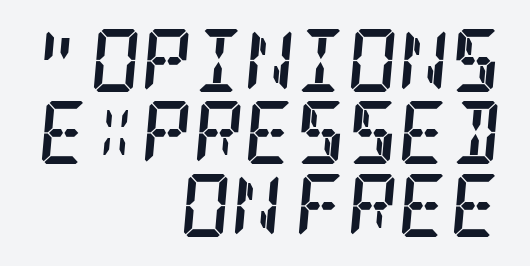
The image shows 63 px semibold, condensed serif type, italic (leaning right); set right-aligned, tight line spacing (1.15x), normal letter spacing, not underlined; low stroke contrast and a large x-height.
